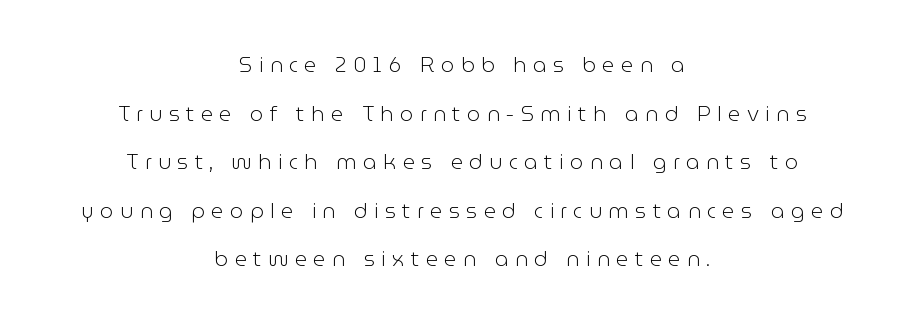
Q: Is the text bold? A: No.
Q: Is the text italic (slanted)? A: No, it is upright.
Q: Is the text underlined? A: No.
Q: How is the paragraph aligned? A: Centered.
Q: Is the spacing between letters normal or unusually wide? A: Unusually wide.
Q: Is the spacing between lines tight, normal or loose? A: Loose.
